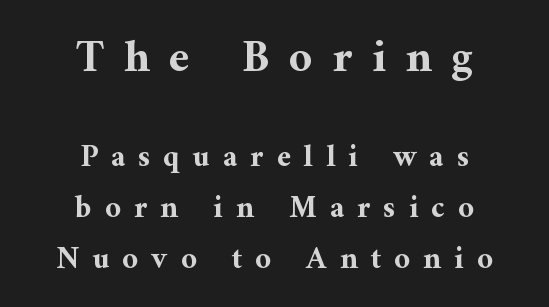
Q: Is the text bold? A: Yes.
Q: Is the text italic (slanted)? A: No, it is upright.
Q: Is the typeface a serif or a sans-serif typeface? A: Serif.
Q: Is the text underlined? A: No.
Q: How is the paragraph aligned? A: Centered.
Q: Is the spacing between letters normal or unusually wide? A: Unusually wide.
Q: Is the spacing between lines tight, normal or loose? A: Normal.
Q: Which block of text is set in a larger size, the first (top) or the second (bottom)? A: The first (top) one.
Q: Width (condensed, normal, or wide)? A: Normal.
Q: Stroke contrast? A: Medium.
Q: x-height? A: Medium.
Q: Monospaced? A: No.
